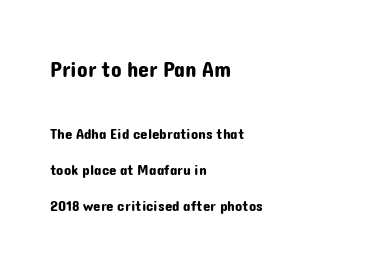
Alignment: flush left. Compared with typical body copy, the letter spacing here is the same. Underline: absent. A great deal of white space separates one row of letters from the next. The lettering stays uniformly vertical, giving the passage a roman look. The rendering shrinks the type as you move from the upper chunk to the lower.
